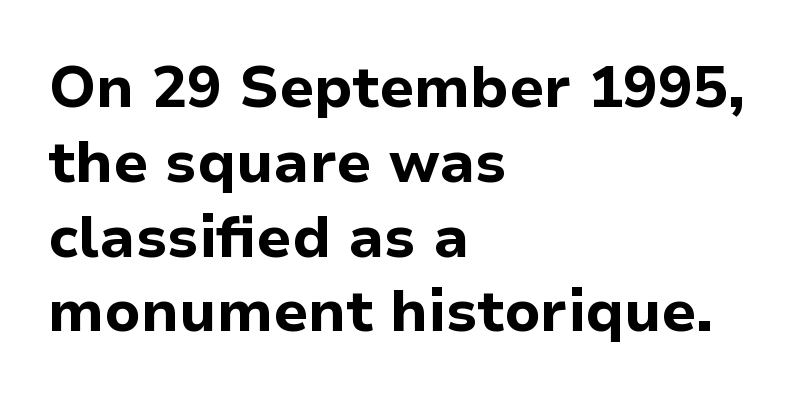
Descenders hang freely into open space. Vertically, the passage feels balanced, rows spaced as you'd expect. Type style note: lacks serifs. On the weight axis this lands at bold, roughly 700.
